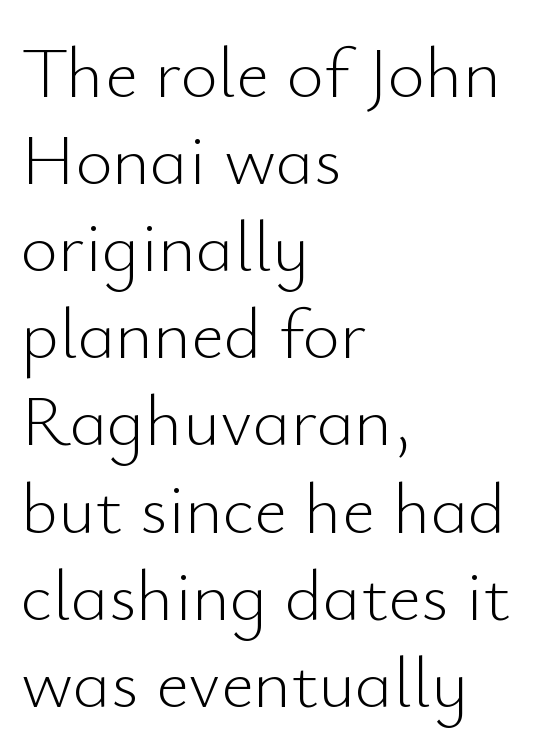
Varying glyph widths throughout — classic text-font behaviour. Is there any slant? The stems are plumb. The lines are quadded left. The line texture is even and compact thanks to regular tracking.
